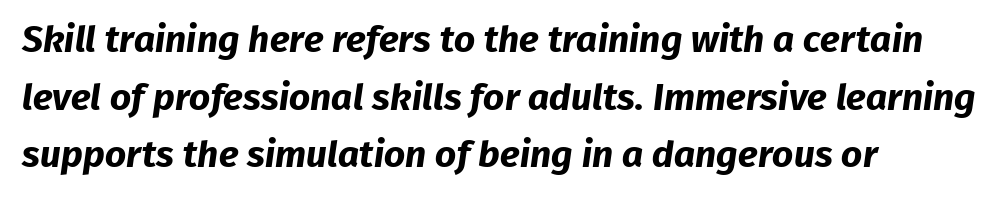
{"serif": "no", "bold": "yes", "weight": "bold", "width": "normal", "stroke_contrast": "low", "x_height": "medium", "monospaced": "no", "underline": "no", "align": "left", "line_spacing": "normal", "line_spacing_ratio": 1.56, "letter_spacing": "normal", "letter_spacing_em": 0.0, "glyph_px": 37}
